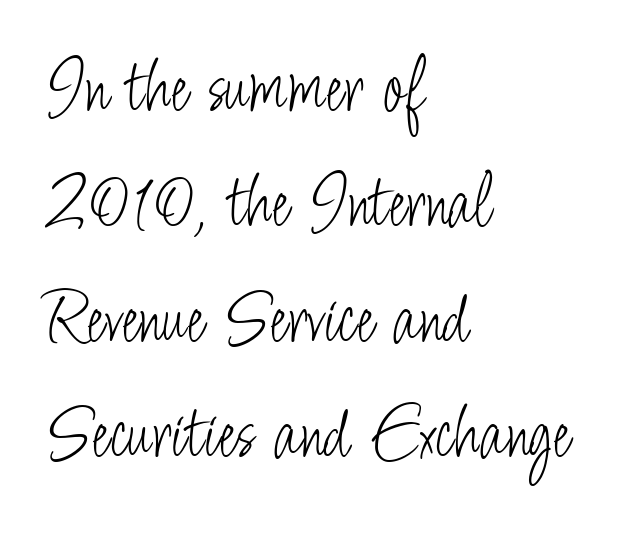
The image shows 78 px light, condensed sans-serif type; set left-aligned, normal line spacing (1.48x), normal letter spacing, not underlined; low stroke contrast and a small x-height.
